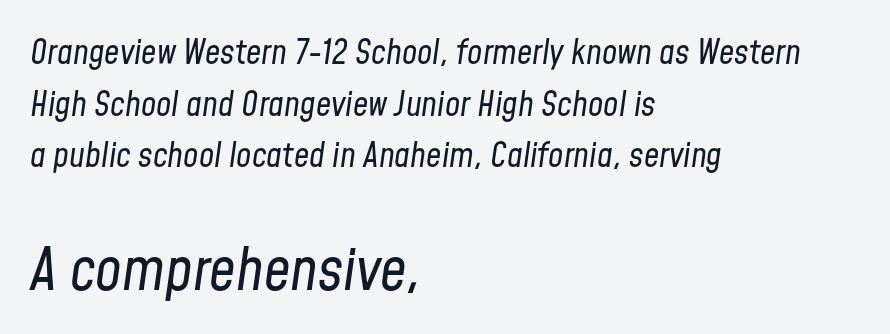
The image shows 59 px regular-weight, condensed type, italic (leaning right); set left-aligned, normal line spacing (1.52x), normal letter spacing, not underlined; the second (bottom) block is 1.74x larger; low stroke contrast and a medium x-height.
